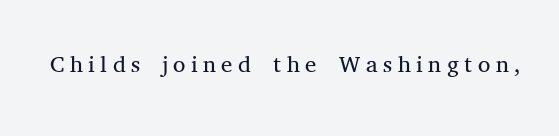
Vertical stems look standard width or narrower in stroke. Just letters on the line, the space beneath them empty. Proportional: the letters do not fall into vertical columns. Tall strokes in this sample are plumb rather than angled. Classification — serif.
